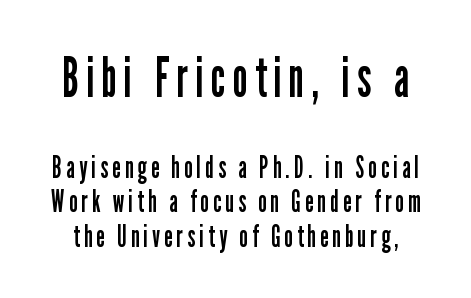
Plain, unruled lines of type. The face used here appears at its bigger size in the upper chunk. The font family rendered here belongs to the sans-serif group. The font sits on the lighter half of the weight spectrum, regular included. Each letter keeps its own natural width here, so spacing adapts to shape. You could barely slide anything between these rows.
